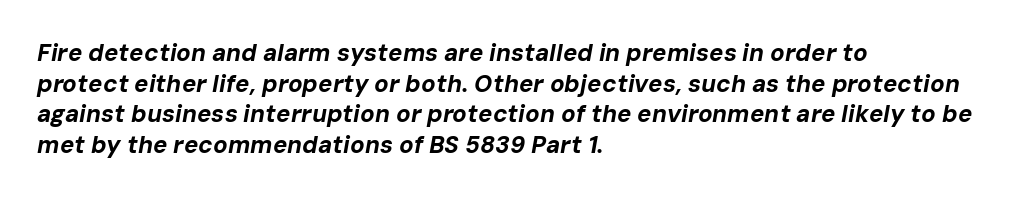
{"italic": "yes", "lean": "right", "slant_degrees": 10, "bold": "yes", "underline": "no", "align": "left", "line_spacing": "normal", "line_spacing_ratio": 1.28, "letter_spacing": "normal", "letter_spacing_em": 0.0, "glyph_px": 24}
